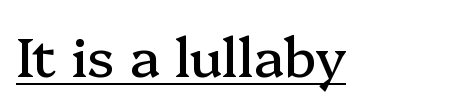
The axis of the letterforms is exactly vertical. What kind of face is this? One with serifs. These characters rest on top of a visible drawn line. Here the designer chose a conventional face with non-uniform glyph widths. How are the letters spaced? Ordinarily, with no added tracking.
